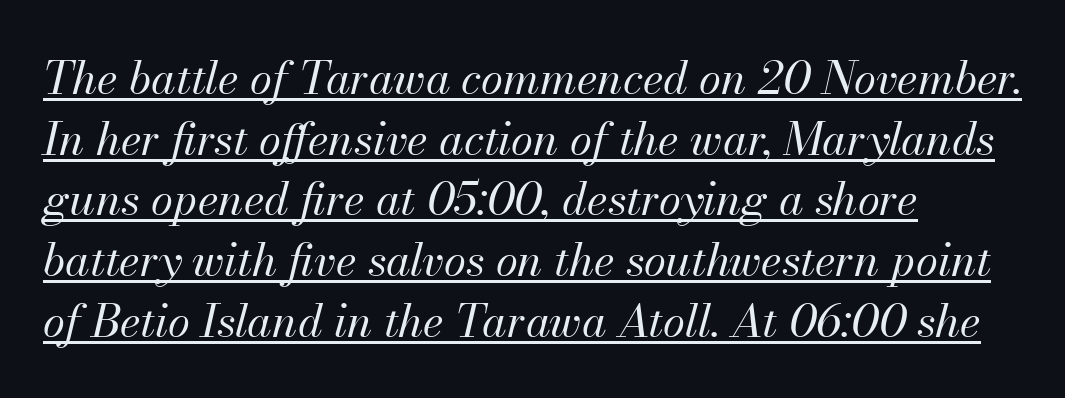
Vertical stems look standard width or narrower in stroke. Each line of the rendering has a horizontal stroke beneath the glyphs. Characters follow at the spacing the type designer built in. Do the characters align in a grid? No, the font is proportional. The paragraph shown leans on its left margin.
